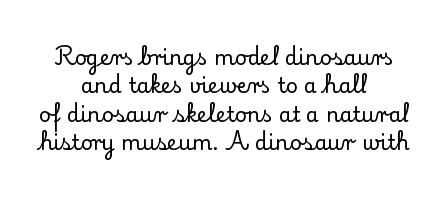
Designer's note — italics off, roman on. The line-height multiplier appears to be the usual default. Layout note: lines centered. Short note: letters normally spaced. Check the space under the baseline: it is left empty.
